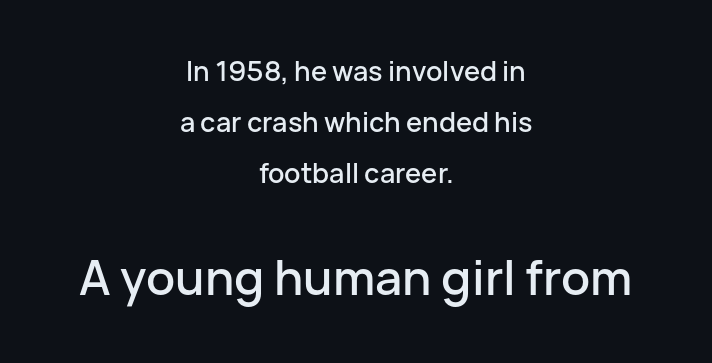
{"serif": "no", "italic": "no", "width": "normal", "stroke_contrast": "low", "x_height": "medium", "monospaced": "no", "underline": "no", "align": "center", "line_spacing_ratio": 1.89, "letter_spacing": "normal", "letter_spacing_em": 0.0, "larger_block": "second", "size_ratio": 1.78, "glyph_px": 48}
